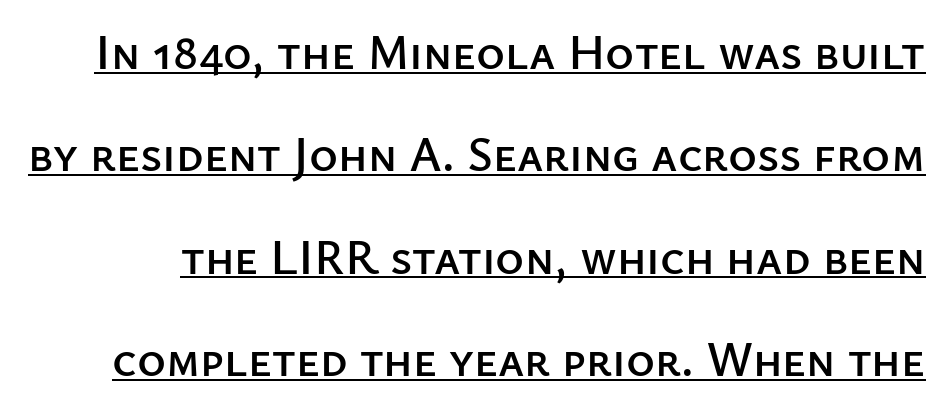
The image shows 49 px sans-serif type, upright; set loose line spacing (2.09x), normal letter spacing, underlined; low stroke contrast and a medium x-height.
